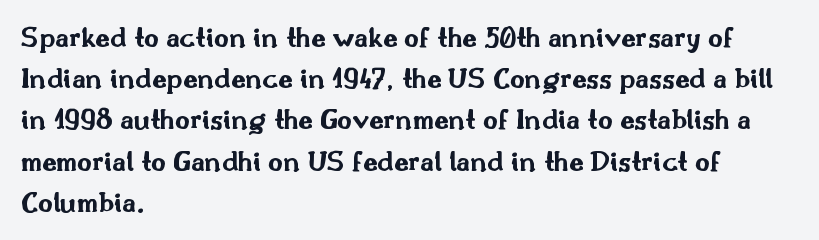
Q: Is the text bold? A: Yes.
Q: Is the text italic (slanted)? A: No, it is upright.
Q: Is the typeface a serif or a sans-serif typeface? A: Sans-serif.
Q: Is the text underlined? A: No.
Q: How is the paragraph aligned? A: Left-aligned.
Q: Is the spacing between letters normal or unusually wide? A: Normal.
Q: Is the spacing between lines tight, normal or loose? A: Normal.
Q: Width (condensed, normal, or wide)? A: Wide.
Q: Stroke contrast? A: Medium.
Q: x-height? A: Small.
Q: Monospaced? A: No.
